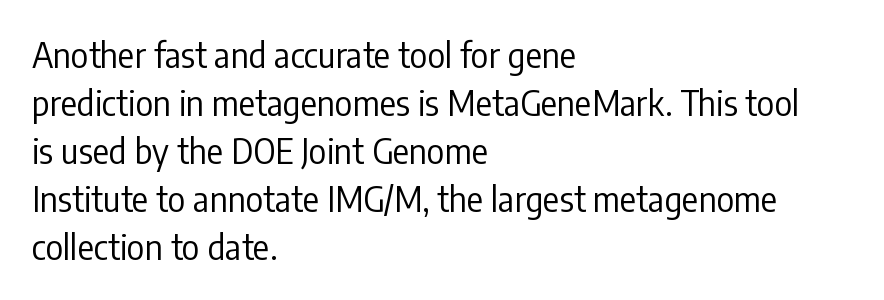
Q: Is the text bold? A: No.
Q: Is the text italic (slanted)? A: No, it is upright.
Q: Is the typeface a serif or a sans-serif typeface? A: Sans-serif.
Q: Is the text underlined? A: No.
Q: How is the paragraph aligned? A: Left-aligned.
Q: Is the spacing between letters normal or unusually wide? A: Normal.
Q: Is the spacing between lines tight, normal or loose? A: Normal.
Q: Width (condensed, normal, or wide)? A: Condensed.
Q: Stroke contrast? A: Low.
Q: x-height? A: Medium.
Q: Monospaced? A: No.
